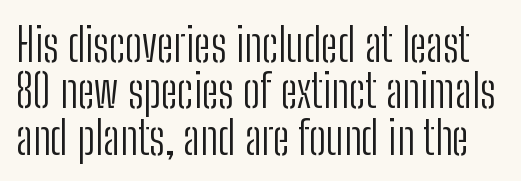
Q: Is the text bold? A: No.
Q: Is the text italic (slanted)? A: No, it is upright.
Q: Is the typeface a serif or a sans-serif typeface? A: Sans-serif.
Q: Is the text underlined? A: No.
Q: Is the spacing between letters normal or unusually wide? A: Normal.
Q: Is the spacing between lines tight, normal or loose? A: Tight.
Q: Width (condensed, normal, or wide)? A: Condensed.
Q: Stroke contrast? A: Low.
Q: x-height? A: Medium.
Q: Monospaced? A: No.
